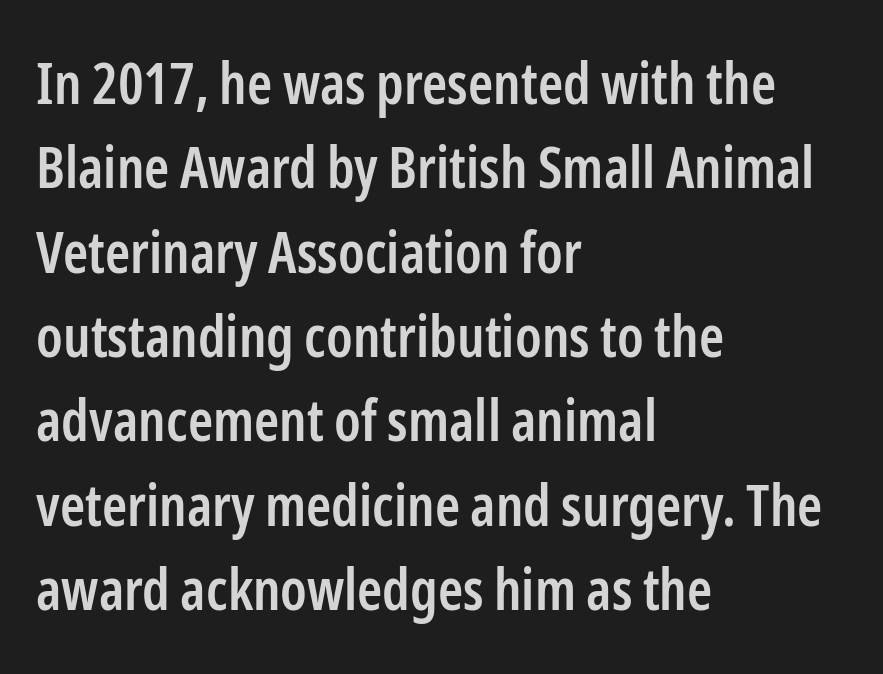
A student would call this left alignment; a typographer would say flush left, rag right. Observe the absence of serifs on each vertical stroke in this sample. The baseline area is clear. The specimen reads as upright at a glance. The leading is moderate, giving the passage an even texture. Every letter is mildly thick-stroked: semibold rather than bold.
